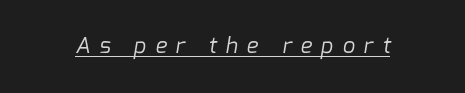
{"bold": "no", "underline": "yes", "letter_spacing": "wide", "letter_spacing_em": 0.41, "glyph_px": 22}
